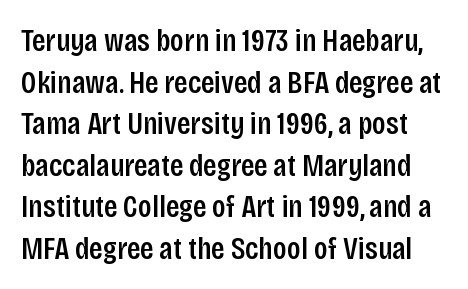
Q: Is the text bold? A: Semi-bold.
Q: Is the text italic (slanted)? A: No, it is upright.
Q: Is the typeface a serif or a sans-serif typeface? A: Sans-serif.
Q: Is the text underlined? A: No.
Q: Is the spacing between letters normal or unusually wide? A: Normal.
Q: Is the spacing between lines tight, normal or loose? A: Normal.
Q: Width (condensed, normal, or wide)? A: Condensed.
Q: Stroke contrast? A: Low.
Q: x-height? A: Large.
Q: Monospaced? A: No.
